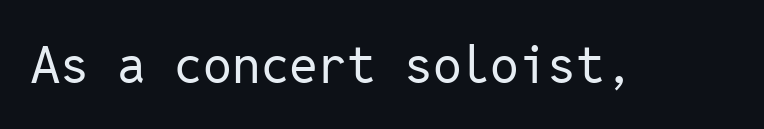
{"serif": "no", "italic": "no", "bold": "no", "weight": "regular", "width": "normal", "stroke_contrast": "low", "x_height": "medium", "monospaced": "yes", "underline": "no", "letter_spacing": "normal", "letter_spacing_em": 0.0, "glyph_px": 51}
